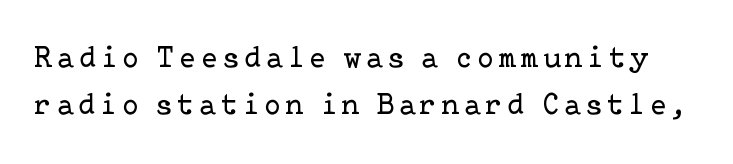
{"serif": "yes", "italic": "no", "bold": "no", "weight": "regular", "width": "normal", "stroke_contrast": "low", "x_height": "medium", "underline": "no", "line_spacing": "normal", "line_spacing_ratio": 1.58, "glyph_px": 30}
